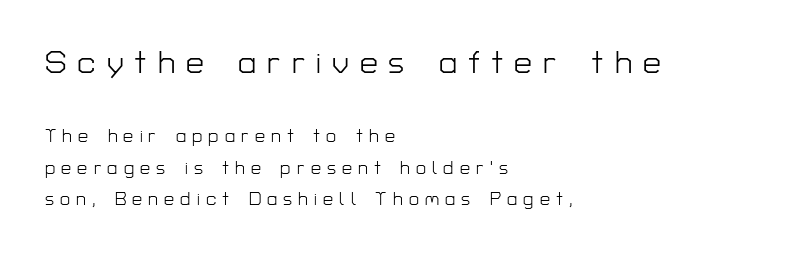
The rendering shrinks the type as you move from the upper chunk to the lower. Think of a printed novel: that variable character pitch is what you see here. Vertical strokes here are truly vertical. Caption: face not bold, strokes unweighted. Layout note: lines flush left.
